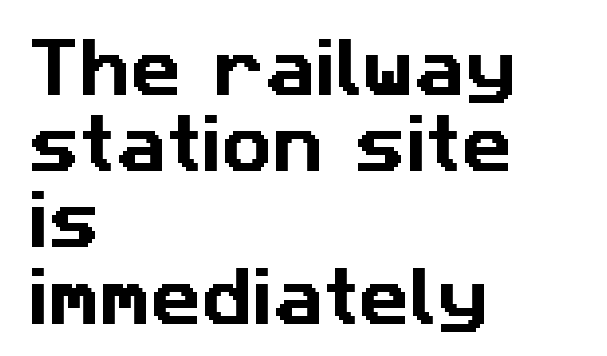
The image shows 63 px sans-serif type; set left-aligned, line spacing 1.21x, normal letter spacing, not underlined; low stroke contrast and a medium x-height.
